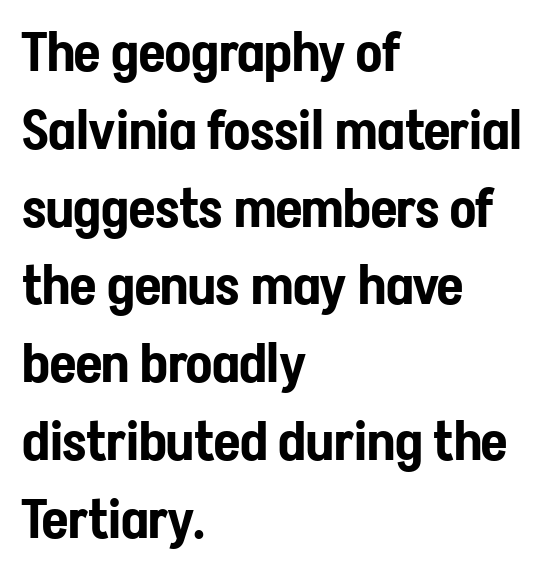
What's the leading like? Ordinary, nothing unusual. Look at the bottom of the vertical strokes: they stop flat, with no serifs. Casual observation: everything's shoved over to the left. Spacing between characters is what you'd get straight out of the box. Notice how the stems are strictly vertical — no italics here.
